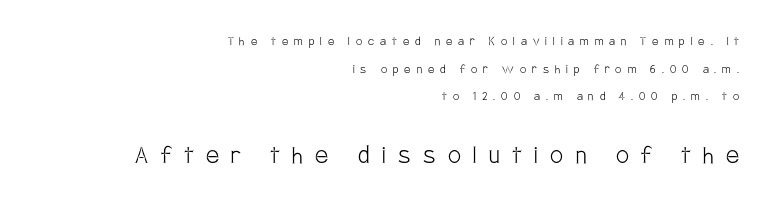
{"serif": "no", "italic": "no", "bold": "no", "weight": "light", "width": "condensed", "stroke_contrast": "low", "x_height": "large", "monospaced": "no", "underline": "no", "align": "right", "line_spacing": "loose", "line_spacing_ratio": 1.98, "letter_spacing": "wide", "letter_spacing_em": 0.43, "larger_block": "second", "size_ratio": 2.07, "glyph_px": 29}
